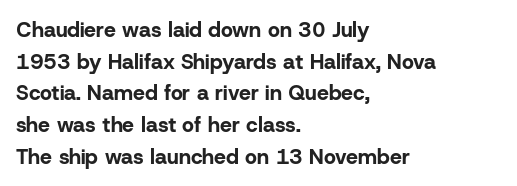
{"italic": "no", "bold": "yes", "underline": "no", "align": "left", "line_spacing": "normal", "line_spacing_ratio": 1.51, "letter_spacing": "normal", "letter_spacing_em": 0.0, "glyph_px": 21}
